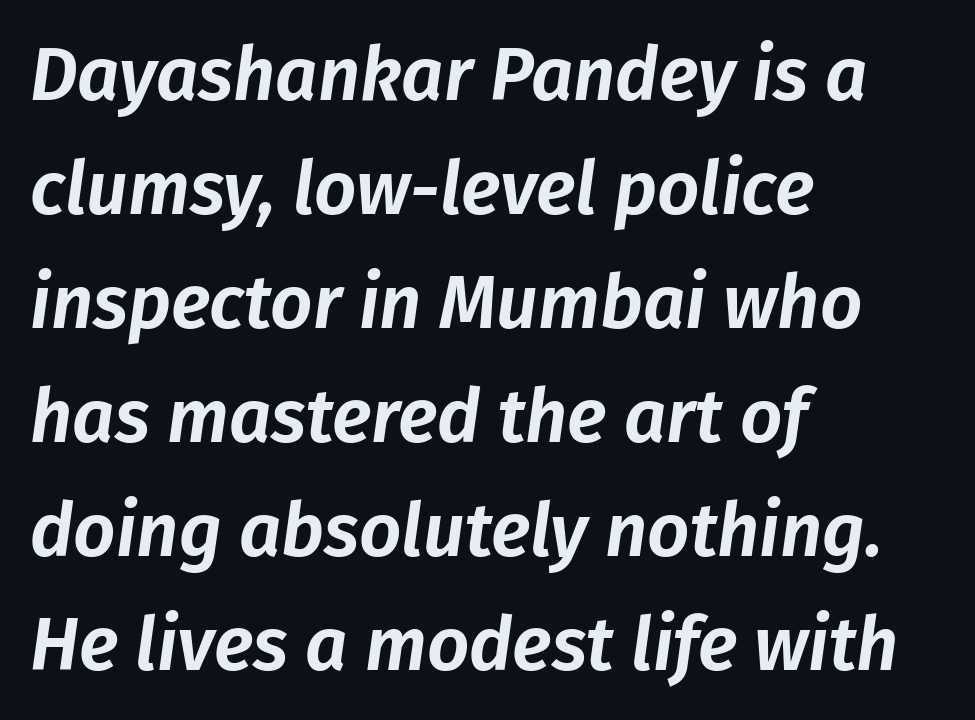
Q: Is the text italic (slanted)? A: Yes, it leans right by about 8 degrees.
Q: Is the text underlined? A: No.
Q: How is the paragraph aligned? A: Left-aligned.
Q: Is the spacing between letters normal or unusually wide? A: Normal.
Q: Is the spacing between lines tight, normal or loose? A: Normal.
Q: Width (condensed, normal, or wide)? A: Normal.
Q: Stroke contrast? A: Low.
Q: x-height? A: Medium.
Q: Monospaced? A: No.
